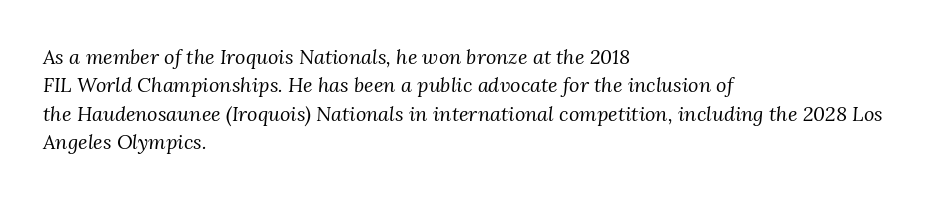
Honestly, there is no underline to notice here at all. This rendering uses left alignment, leaving the right contour irregular. Is there much room between lines? A standard amount, neither cramped nor airy. Caption: standard tracking, unaltered. Stems and bowls with no extra thickness — not bold.
